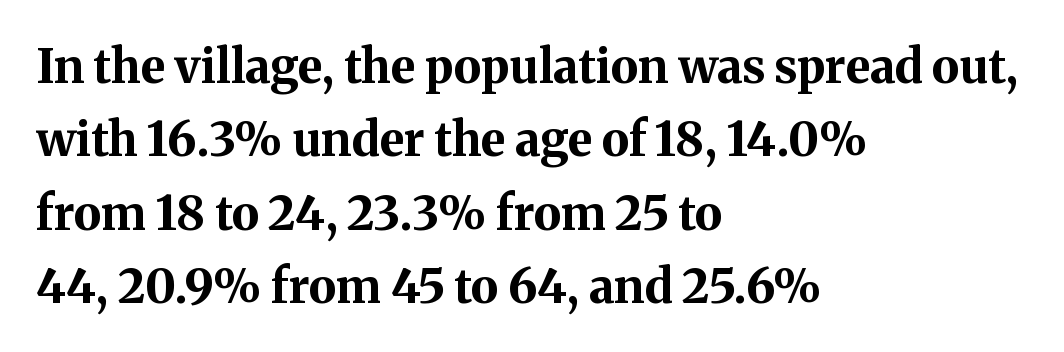
The image shows 47 px bold serif type, upright; set left-aligned, normal line spacing (1.56x), normal letter spacing, not underlined; medium stroke contrast and a medium x-height.
